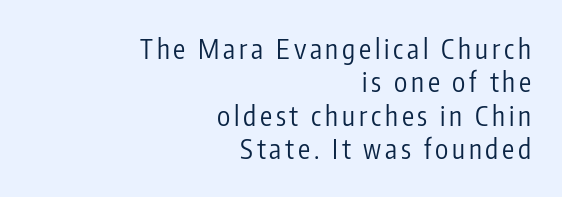
Heft: none added — not bold. The baseline area is clear. Is there any slant? The stems are plumb. The paragraph shown leans on its right margin.
